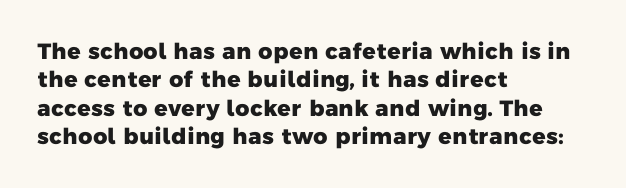
Q: Is the text bold? A: Yes.
Q: Is the text underlined? A: No.
Q: How is the paragraph aligned? A: Left-aligned.
Q: Is the spacing between letters normal or unusually wide? A: Normal.
Q: Is the spacing between lines tight, normal or loose? A: Normal.
